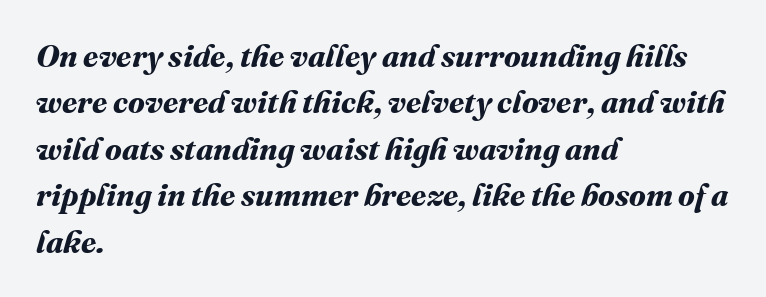
Decoration check: the copy has no underline. Bold? Absolutely — the strokes are thick and heavy. The vertical gap from one line to the next is medium. Note the varied advance widths — an 'i' is clearly narrower than an 'm'. These lines stack with their left ends in a neat column.
